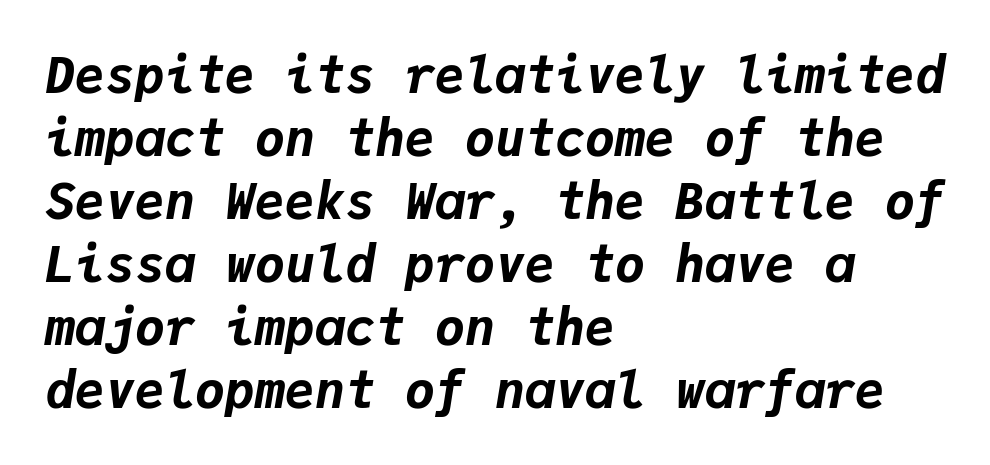
The face used here is monospaced, like something from a code editor. Underlining? Definitely not there. Compared with ordinary roman type, these characters are visibly tilted. Baseline-to-baseline distance is the conventional proportion of letter height. A full-strength bold gives these letters their thick strokes. Horizontally, the lines are justified to the leading edge only.
